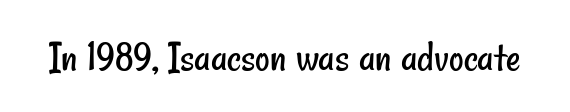
A light-to-regular cut is what we see here. These lines are rendered in a variable-pitch font. The letterforms sit shoulder to shoulder at normal distance. Typographically, this falls in the sans-serif category. Any mark beneath the type? The region is blank.
